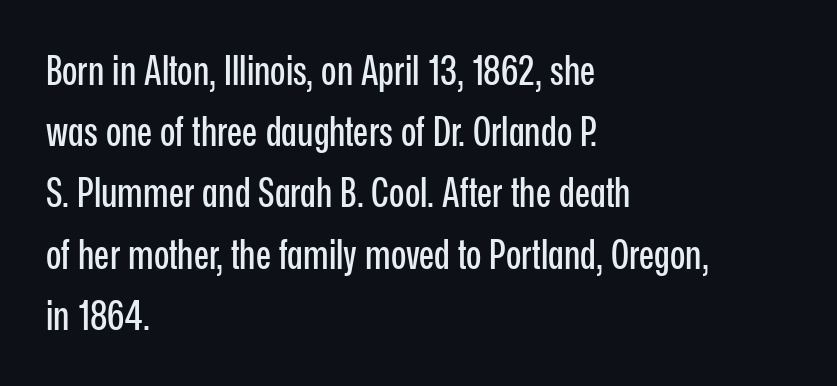
{"serif": "no", "italic": "no", "width": "condensed", "stroke_contrast": "low", "x_height": "medium", "monospaced": "no", "underline": "no", "align": "left", "line_spacing": "normal", "line_spacing_ratio": 1.53, "letter_spacing": "normal", "letter_spacing_em": 0.0, "glyph_px": 40}
